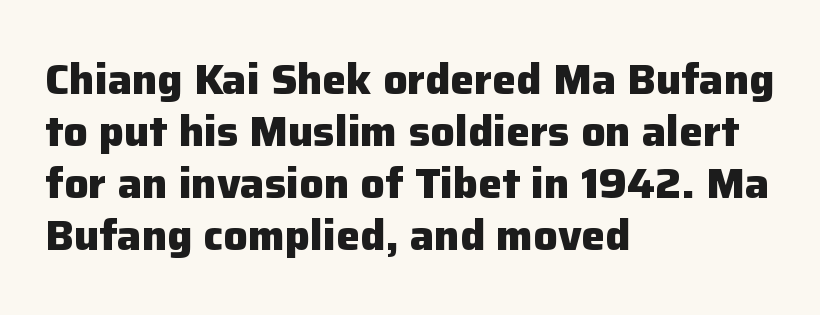
The image shows 43 px heavy sans-serif type, upright; set left-aligned, line spacing 1.21x, normal letter spacing, not underlined; low stroke contrast and a medium x-height.
